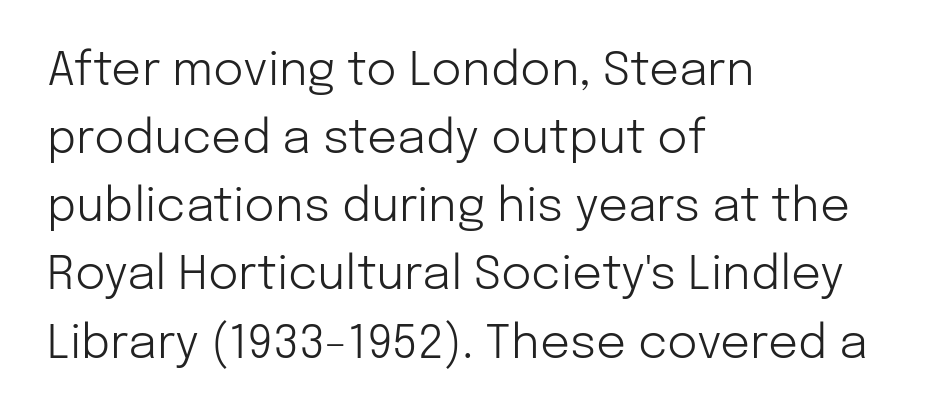
The image shows 47 px light sans-serif type, upright; set left-aligned, normal line spacing (1.45x), normal letter spacing, not underlined; low stroke contrast and a medium x-height.
